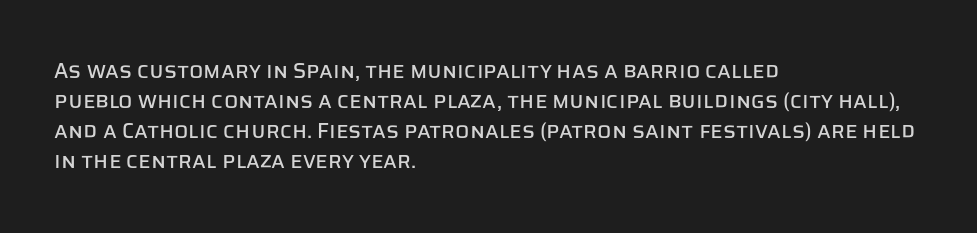
Q: Is the text italic (slanted)? A: No, it is upright.
Q: Is the text underlined? A: No.
Q: How is the paragraph aligned? A: Left-aligned.
Q: Is the spacing between letters normal or unusually wide? A: Normal.
Q: Is the spacing between lines tight, normal or loose? A: Normal.
